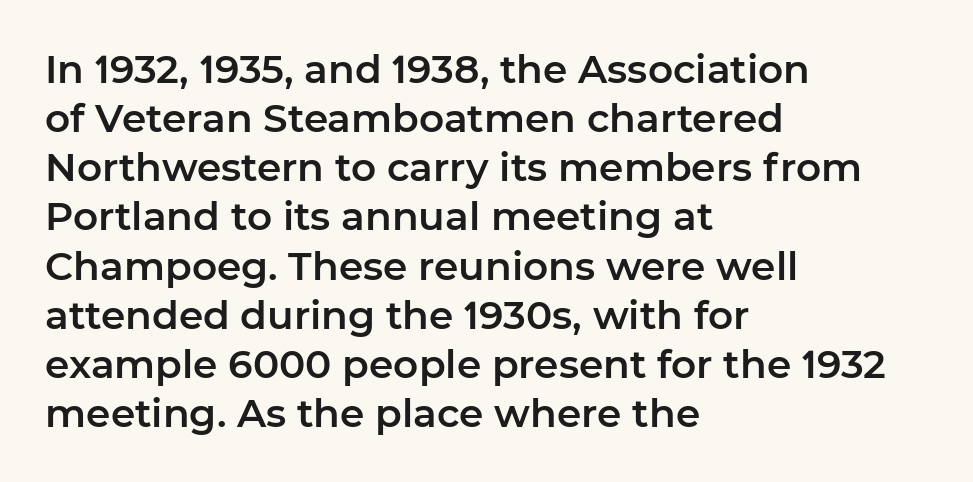
The image shows 39 px sans-serif type, upright; set left-aligned, normal line spacing (1.26x), normal letter spacing, not underlined; low stroke contrast and a medium x-height.
